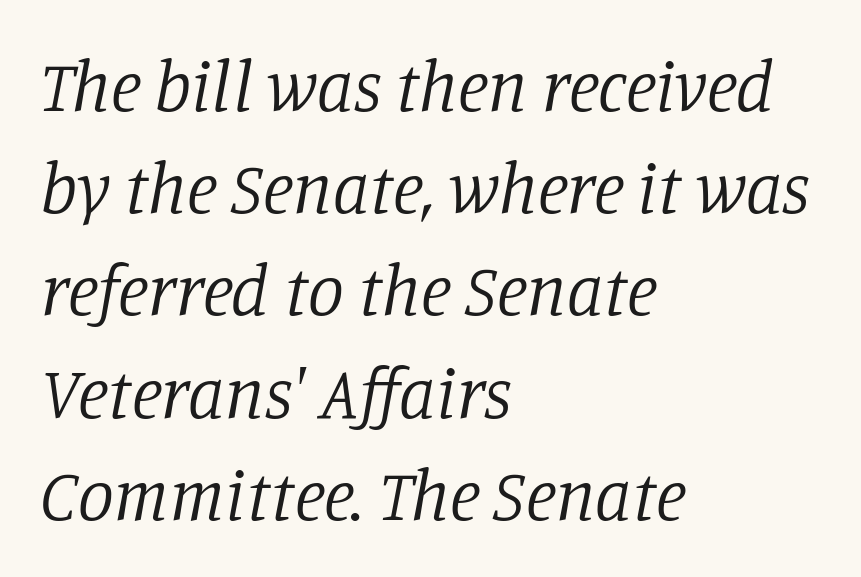
No letter is thick-stroked: the sample isn't bold. All the whitespace from short lines collects on the right. Letterform terminals end in serifs throughout the passage. If you drew a line through each stem, it would be angled.
